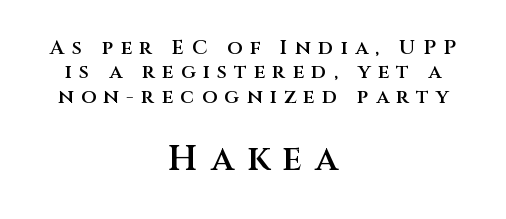
The type sits square on the baseline with zero lean. These lines carry some extra weight — a demibold, not a full bold. The letterforms stand isolated, each surrounded by extra space. Type style note: lacks serifs. Visually, the bottom section dominates because its glyphs are scaled up.
